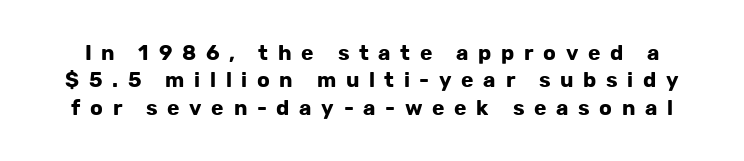
{"italic": "no", "bold": "yes", "underline": "no", "line_spacing": "normal", "line_spacing_ratio": 1.3, "letter_spacing": "wide", "letter_spacing_em": 0.46, "glyph_px": 21}
